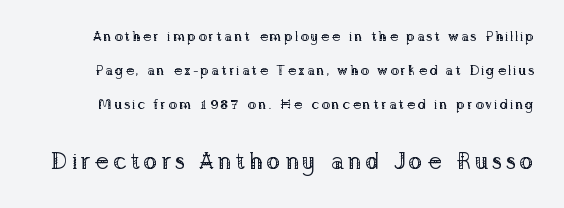
{"italic": "no", "bold": "no", "underline": "no", "line_spacing": "loose", "line_spacing_ratio": 2.43, "larger_block": "second", "size_ratio": 1.71, "glyph_px": 24}
